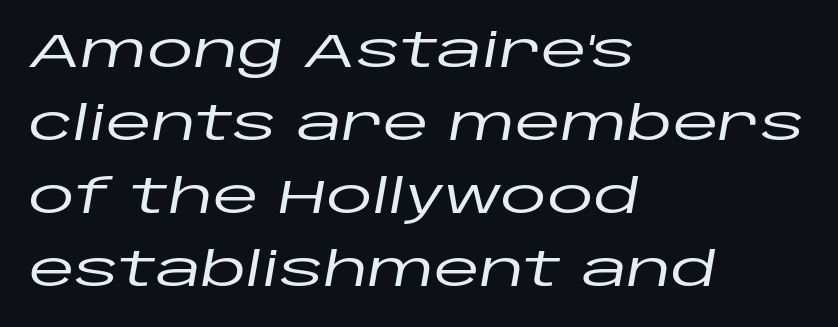
{"italic": "yes", "lean": "right", "slant_degrees": 10, "width": "wide", "stroke_contrast": "low", "x_height": "large", "monospaced": "no", "underline": "no", "align": "left", "line_spacing": "normal", "line_spacing_ratio": 1.55, "letter_spacing": "normal", "letter_spacing_em": 0.0, "glyph_px": 47}
